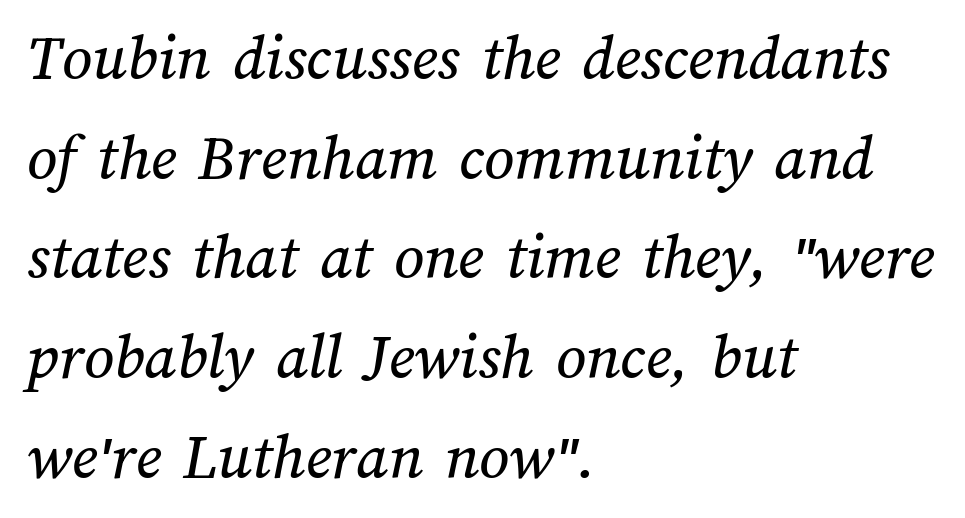
Q: Is the text underlined? A: No.
Q: How is the paragraph aligned? A: Left-aligned.
Q: Is the spacing between letters normal or unusually wide? A: Normal.
Q: Is the spacing between lines tight, normal or loose? A: Normal.
Q: Width (condensed, normal, or wide)? A: Normal.
Q: Stroke contrast? A: Medium.
Q: x-height? A: Medium.
Q: Monospaced? A: No.
